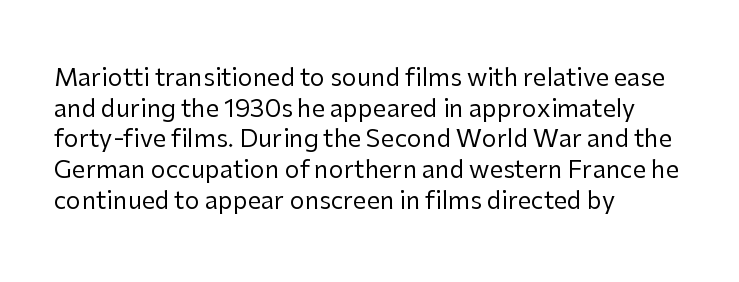
Q: Is the text bold? A: No.
Q: Is the text italic (slanted)? A: No, it is upright.
Q: Is the text underlined? A: No.
Q: How is the paragraph aligned? A: Left-aligned.
Q: Is the spacing between letters normal or unusually wide? A: Normal.
Q: Is the spacing between lines tight, normal or loose? A: Normal.
